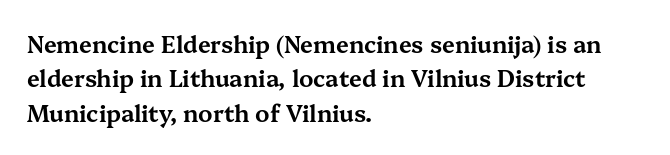
If you drew a ruler down the left edge, every line would touch it. Any mark beneath the type? The region is blank. Vertical spacing — default. It's the straight-up-and-down kind of type.
